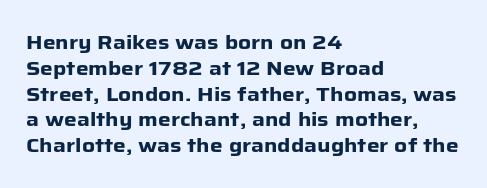
A typesetter would call this zero additional tracking. A classic flush-left, rag-right setting is used for this passage. The letters stand upright; this is a roman face. The glyphs are unaccompanied by any horizontal stroke below them. Line spacing here is normal.
